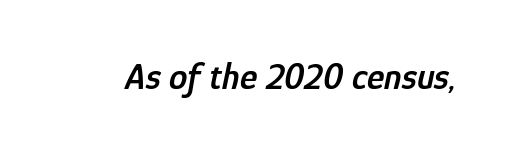
The image shows 37 px semibold, condensed type, italic (leaning right); set normal letter spacing, not underlined; low stroke contrast and a medium x-height.
